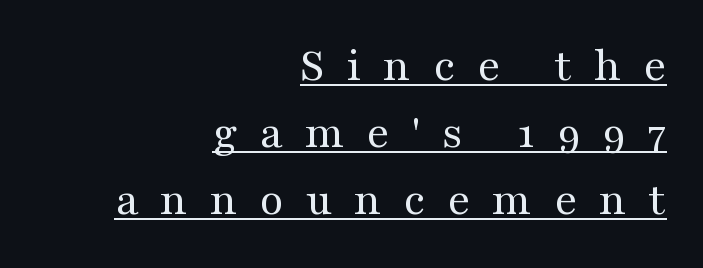
{"serif": "yes", "italic": "no", "bold": "no", "weight": "regular", "width": "wide", "stroke_contrast": "medium", "x_height": "medium", "monospaced": "no", "underline": "yes", "align": "right", "line_spacing": "normal", "line_spacing_ratio": 1.4, "letter_spacing": "wide", "letter_spacing_em": 0.46, "glyph_px": 48}
